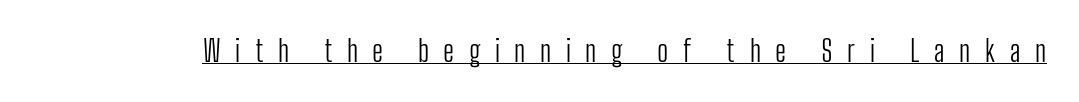
{"serif": "no", "italic": "no", "bold": "no", "weight": "light", "width": "condensed", "stroke_contrast": "low", "x_height": "medium", "monospaced": "no", "underline": "yes", "letter_spacing": "wide", "letter_spacing_em": 0.5, "glyph_px": 29}
